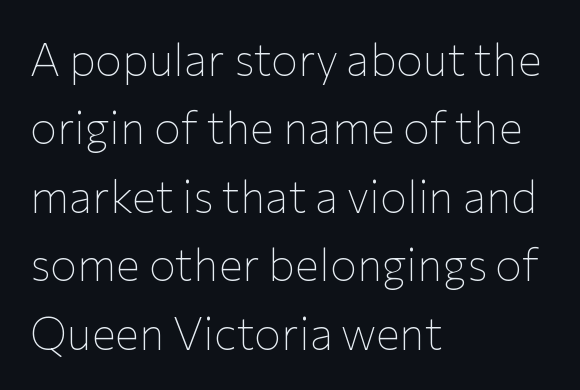
The image shows 45 px thin sans-serif type, upright; set left-aligned, normal line spacing (1.52x), normal letter spacing, not underlined; low stroke contrast and a medium x-height.
